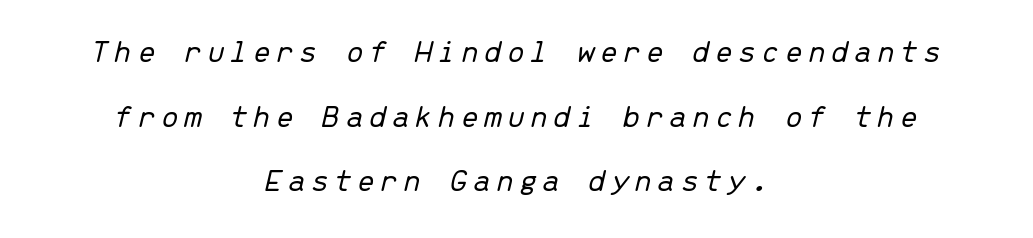
A quiet, ordinary-to-light weight characterises the typeface. These lines are rendered in a fixed-pitch font. Rule under the text: the space is simply empty. Compared with ordinary roman type, these characters are visibly tilted.
